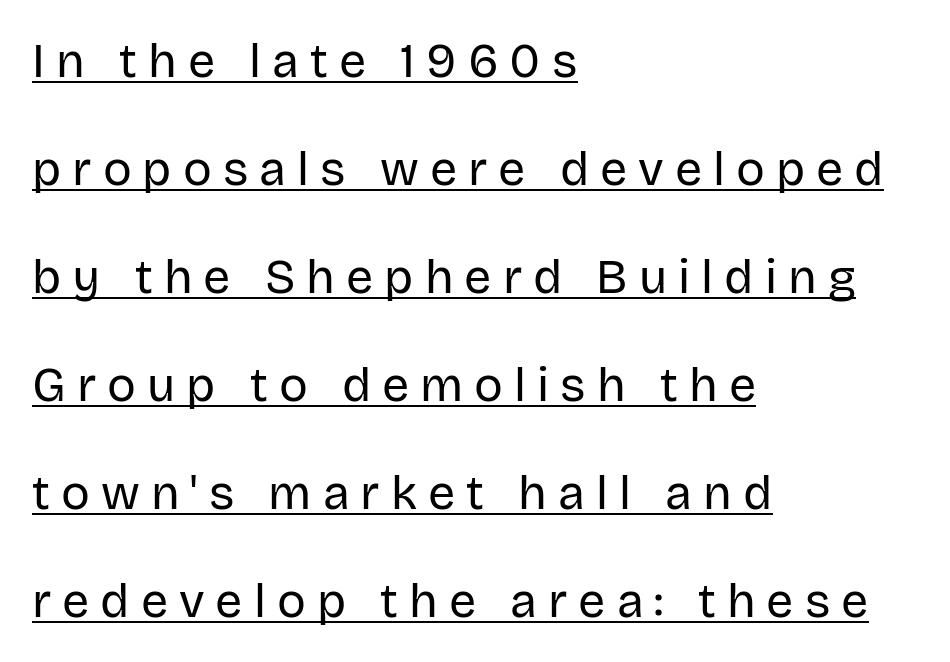
The rendering uses the underline text-decoration. Between one letter and the next there's a generous, obvious gap. The rag falls on the right side of this text block. A typesetter would mark this as roman, not italic. Each stroke keeps to a modest, everyday thickness or less. Widely set lines give the paragraph a tall, airy silhouette.
